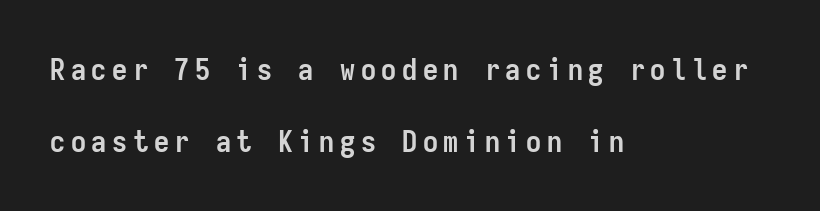
Q: Is the text bold? A: Yes.
Q: Is the text italic (slanted)? A: No, it is upright.
Q: Is the typeface a serif or a sans-serif typeface? A: Sans-serif.
Q: Is the text underlined? A: No.
Q: How is the paragraph aligned? A: Left-aligned.
Q: Is the spacing between lines tight, normal or loose? A: Loose.
Q: Width (condensed, normal, or wide)? A: Condensed.
Q: Stroke contrast? A: Low.
Q: x-height? A: Medium.
Q: Monospaced? A: Yes.
